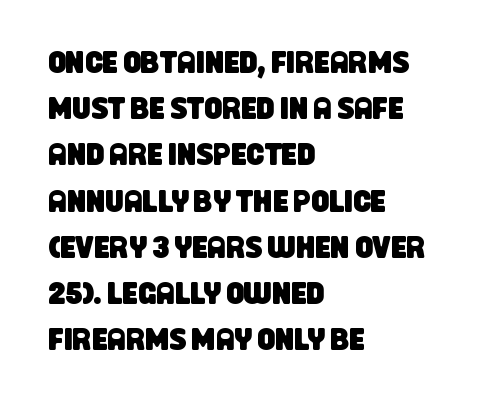
Q: Is the typeface a serif or a sans-serif typeface? A: Sans-serif.
Q: Is the text underlined? A: No.
Q: How is the paragraph aligned? A: Left-aligned.
Q: Is the spacing between letters normal or unusually wide? A: Normal.
Q: Is the spacing between lines tight, normal or loose? A: Normal.
Q: Width (condensed, normal, or wide)? A: Condensed.
Q: Stroke contrast? A: Low.
Q: x-height? A: Large.
Q: Monospaced? A: No.
